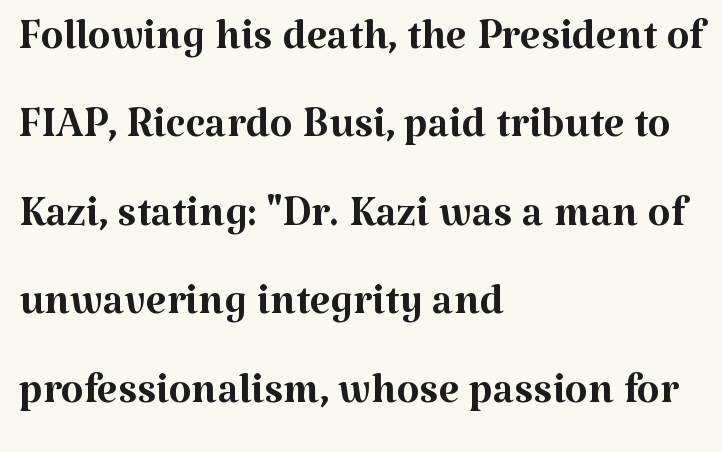
The image shows 59 px regular-weight serif type, upright; set left-aligned, normal line spacing (1.5x), normal letter spacing, not underlined; medium stroke contrast and a medium x-height.
